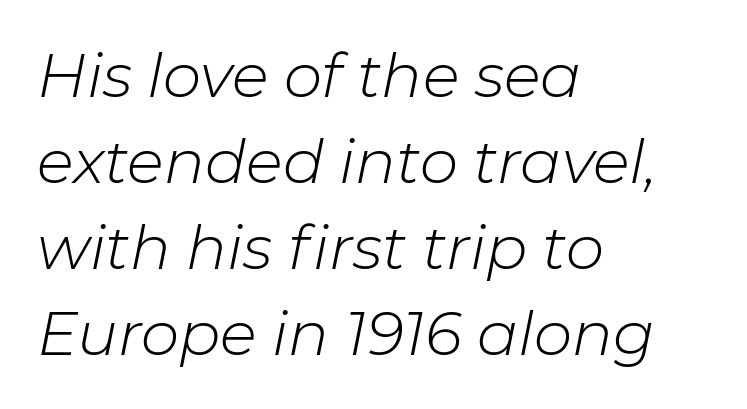
Q: Is the text bold? A: No.
Q: Is the text italic (slanted)? A: Yes, it leans right by about 11 degrees.
Q: Is the text underlined? A: No.
Q: How is the paragraph aligned? A: Left-aligned.
Q: Is the spacing between letters normal or unusually wide? A: Normal.
Q: Is the spacing between lines tight, normal or loose? A: Normal.
Q: Width (condensed, normal, or wide)? A: Normal.
Q: Stroke contrast? A: Low.
Q: x-height? A: Medium.
Q: Monospaced? A: No.
